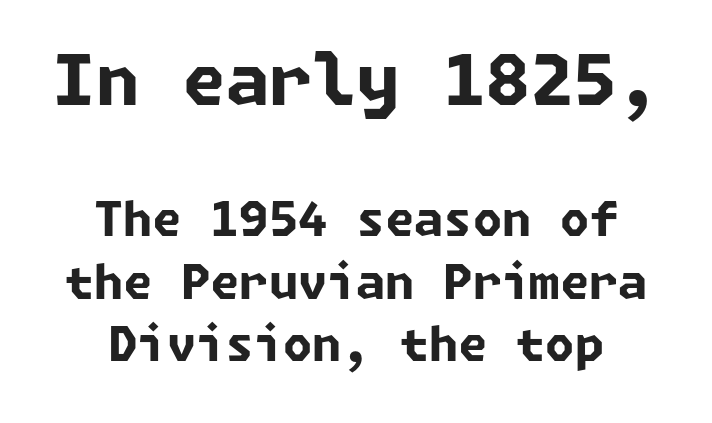
{"serif": "no", "bold": "yes", "weight": "bold", "width": "normal", "stroke_contrast": "low", "x_height": "medium", "underline": "no", "line_spacing": "normal", "line_spacing_ratio": 1.33, "letter_spacing": "normal", "letter_spacing_em": 0.0, "larger_block": "first", "size_ratio": 1.49, "glyph_px": 70}
